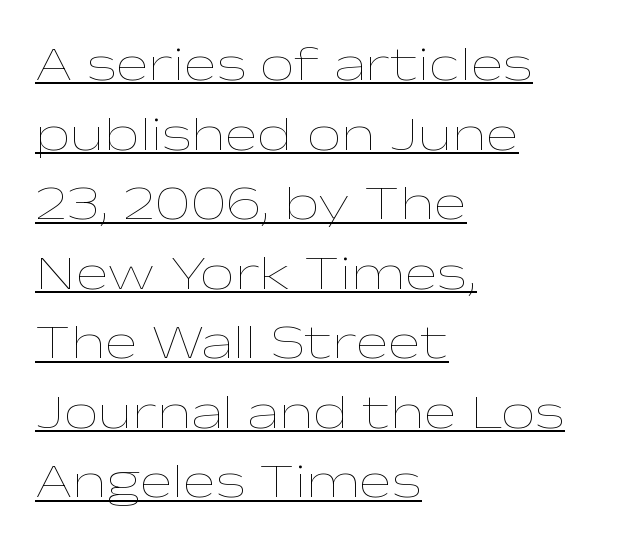
Q: Is the text bold? A: No.
Q: Is the text italic (slanted)? A: No, it is upright.
Q: Is the text underlined? A: Yes.
Q: How is the paragraph aligned? A: Left-aligned.
Q: Is the spacing between letters normal or unusually wide? A: Normal.
Q: Is the spacing between lines tight, normal or loose? A: Normal.
Q: Width (condensed, normal, or wide)? A: Wide.
Q: Stroke contrast? A: Low.
Q: x-height? A: Medium.
Q: Monospaced? A: No.
